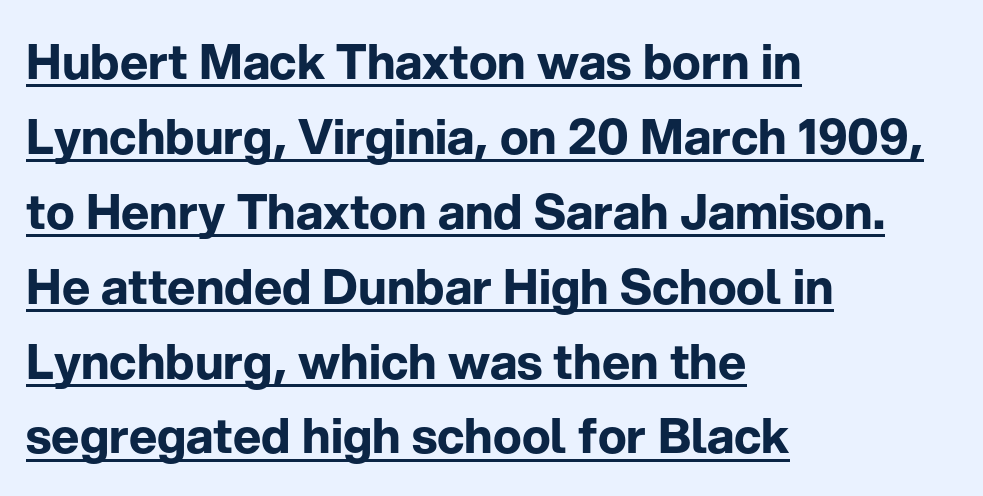
Each line of the rendering has a horizontal stroke beneath the glyphs. If you drew a line through each stem, it would be perfectly vertical. Every row of glyphs begins at an identical x-position on the left. Notice how thick the strokes are: this is what a full bold looks like. The space between consecutive lines is moderate.
